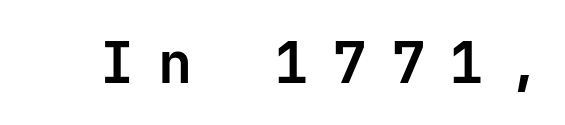
{"serif": "no", "italic": "no", "bold": "yes", "weight": "bold", "width": "normal", "stroke_contrast": "low", "x_height": "medium", "monospaced": "yes", "underline": "no", "letter_spacing": "wide", "letter_spacing_em": 0.42, "glyph_px": 57}
